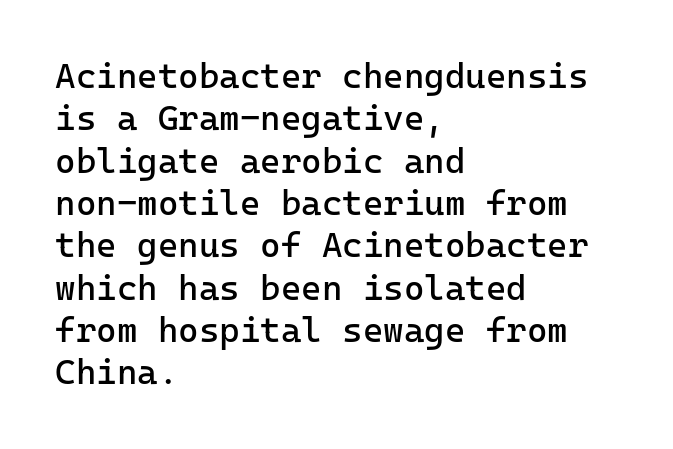
No feet cap the strokes, marking this as sans-serif type. Here the designer chose a console-style face with uniform glyph widths. Nothing heavy about these letters — not bold at all. The glyphs are unaccompanied by any horizontal stroke below them.
